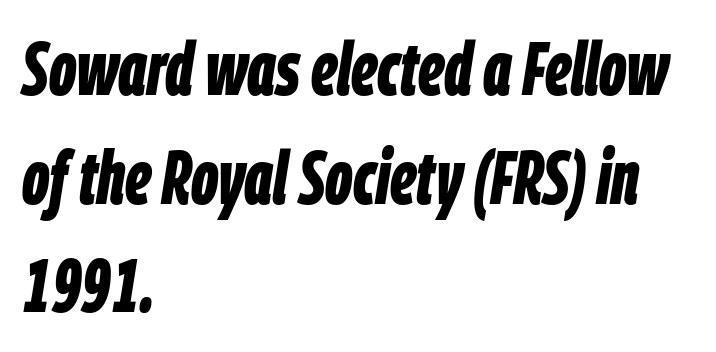
{"italic": "yes", "lean": "right", "slant_degrees": 9, "bold": "yes", "weight": "bold", "width": "condensed", "stroke_contrast": "low", "x_height": "large", "monospaced": "no", "underline": "no", "align": "left", "line_spacing": "normal", "line_spacing_ratio": 1.45, "letter_spacing": "normal", "letter_spacing_em": 0.0, "glyph_px": 75}
